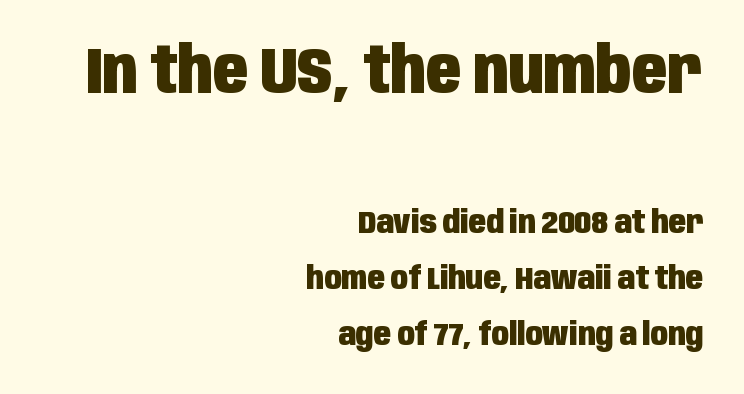
Q: Is the text bold? A: Yes.
Q: Is the text italic (slanted)? A: No, it is upright.
Q: Is the typeface a serif or a sans-serif typeface? A: Sans-serif.
Q: Is the text underlined? A: No.
Q: How is the paragraph aligned? A: Right-aligned.
Q: Is the spacing between letters normal or unusually wide? A: Normal.
Q: Which block of text is set in a larger size, the first (top) or the second (bottom)? A: The first (top) one.
Q: Width (condensed, normal, or wide)? A: Condensed.
Q: Stroke contrast? A: Low.
Q: x-height? A: Large.
Q: Monospaced? A: No.
